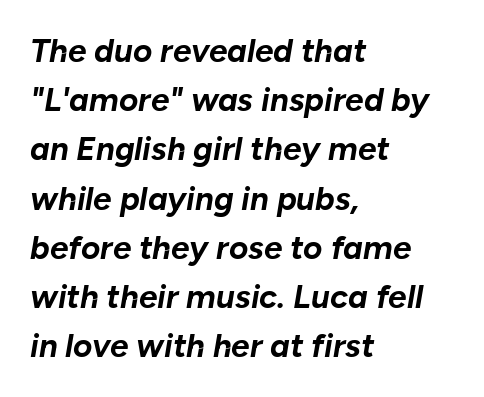
What stands out about the letter spacing? Nothing — it is the standard amount. Type without underlining. Think of a printed novel: that variable character pitch is what you see here. Caption: bold face, heavy strokes. Casual observation: everything's shoved over to the left. Does the lettering tilt? It does — this is italic.
